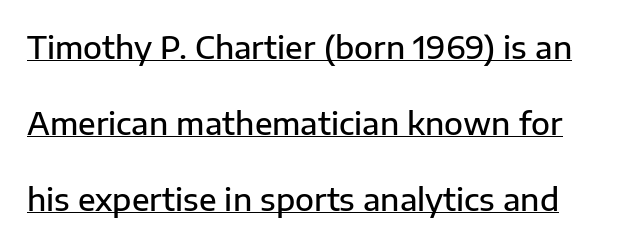
The image shows 31 px semibold sans-serif type, upright; set loose line spacing (2.45x), normal letter spacing, underlined; low stroke contrast and a medium x-height.
